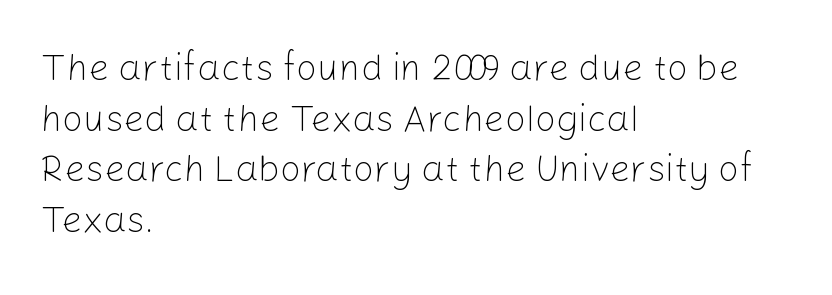
Proportional: the letters do not fall into vertical columns. This is not heavy type; no bold has been used. Descenders hang freely into open space. This sample uses plain, unmodified letter spacing. The typesetter chose a ragged-right arrangement here.
